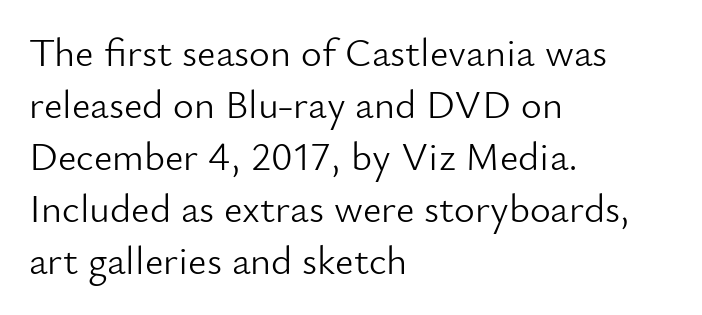
The designer went with a sans here, leaving each stem footless. Unmarked baselines from the first word to the last. One-word summary of the alignment: left. A typesetter would call this zero additional tracking. You could not count columns in this text — the font is proportionally spaced.
